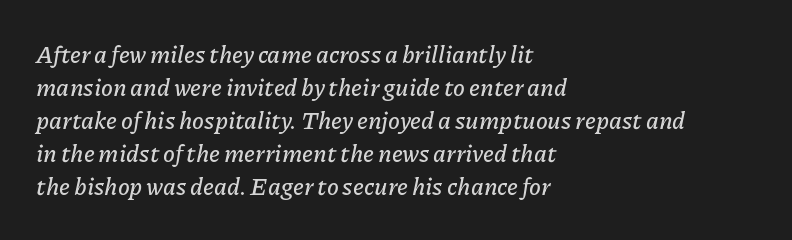
The image shows 24 px text type, italic (leaning right); set left-aligned, normal line spacing (1.38x), normal letter spacing, not underlined.
